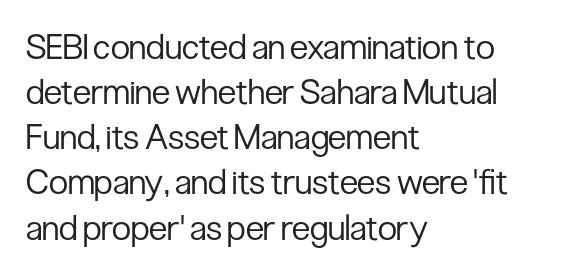
The image shows 35 px regular-weight, condensed sans-serif type, upright; set left-aligned, normal line spacing (1.29x), normal letter spacing, not underlined; low stroke contrast and a medium x-height.
